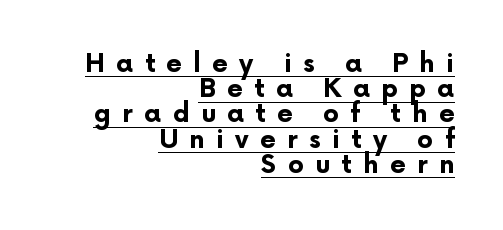
Q: Is the text bold? A: Yes.
Q: Is the text italic (slanted)? A: No, it is upright.
Q: Is the text underlined? A: Yes.
Q: How is the paragraph aligned? A: Right-aligned.
Q: Is the spacing between letters normal or unusually wide? A: Unusually wide.
Q: Is the spacing between lines tight, normal or loose? A: Tight.
